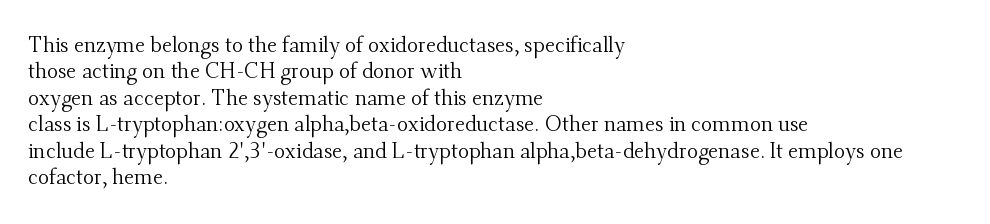
The rendering uses a moderate line-height, typical for paragraphs. Only glyphs here, with clear space below each row. The passage is arranged the way most books set body copy — flush left. Spacing between characters is what you'd get straight out of the box.
